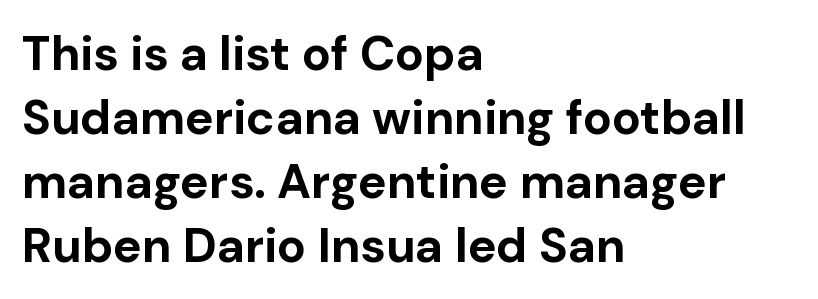
{"serif": "no", "italic": "no", "bold": "yes", "weight": "bold", "width": "normal", "stroke_contrast": "low", "x_height": "medium", "monospaced": "no", "underline": "no", "align": "left", "line_spacing": "normal", "line_spacing_ratio": 1.33, "letter_spacing": "normal", "letter_spacing_em": 0.0, "glyph_px": 48}
